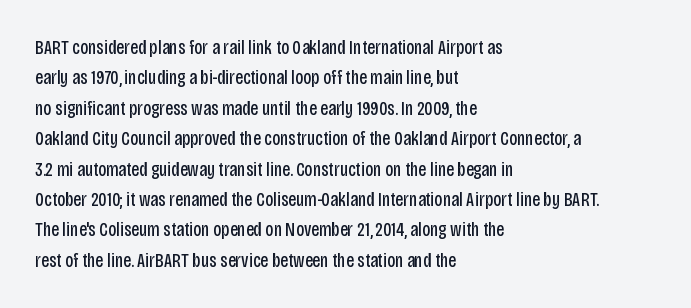
The image shows 20 px text type, upright; set left-aligned, normal line spacing (1.52x), normal letter spacing, not underlined.
